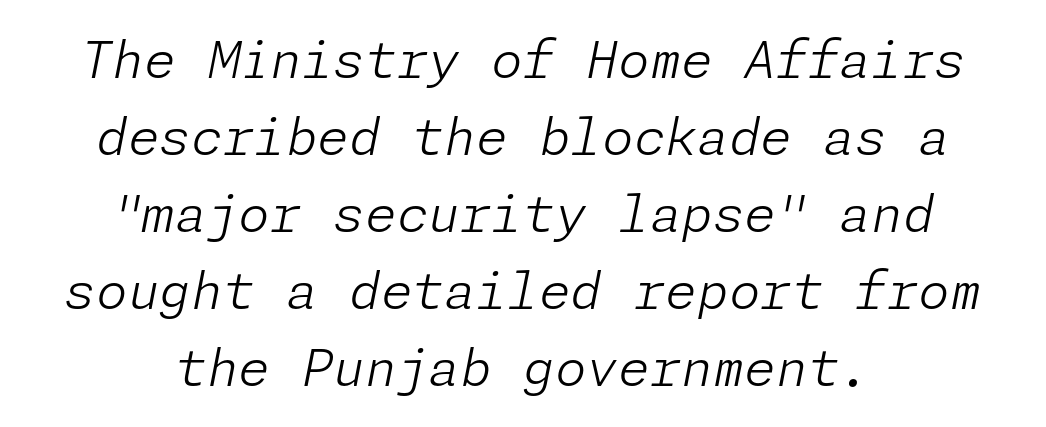
Would a proofreader flag this as italicized? Yes. The passage shown is not bold in any degree. Between one letter and the next there's only the usual sliver of space. Horizontal bands of white between lines are of average thickness. Horizontal alignment here is central, giving a formal, balanced look.
